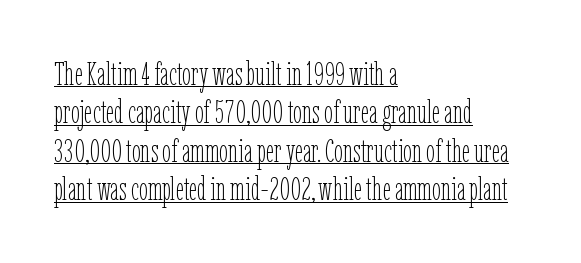
Character widths vary here, with narrow letters taking less room than wide ones. Casual observation: everything's shoved over to the left. If you drew a line through each stem, it would be perfectly vertical. Underlined type. No extra tracking has been applied to these lines.
